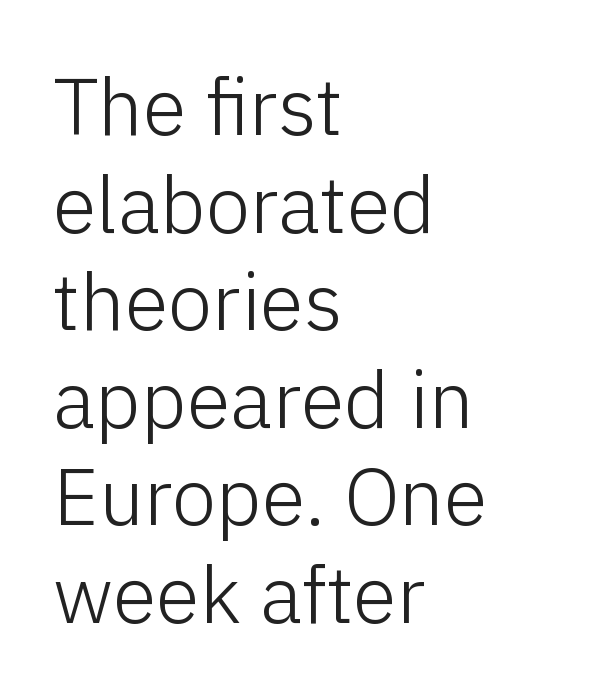
Compared with a typical body face, this is equally light or lighter still. What kind of face is this? One without serifs — a sans. This sample uses an upright cut, with every glyph sitting square on the baseline. Does extra space separate the letters? No, they use regular spacing. Each letter keeps its own natural width here, so spacing adapts to shape. Line starts are locked; line ends wander.
